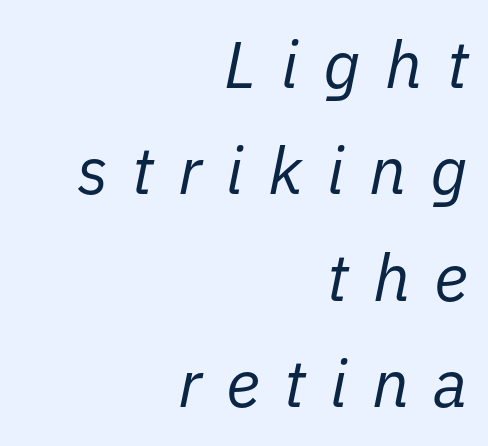
The image shows 66 px regular-weight type, italic (leaning right); set right-aligned, normal line spacing (1.61x), unusually wide letter spacing (+0.37 em), not underlined; low stroke contrast and a medium x-height.
